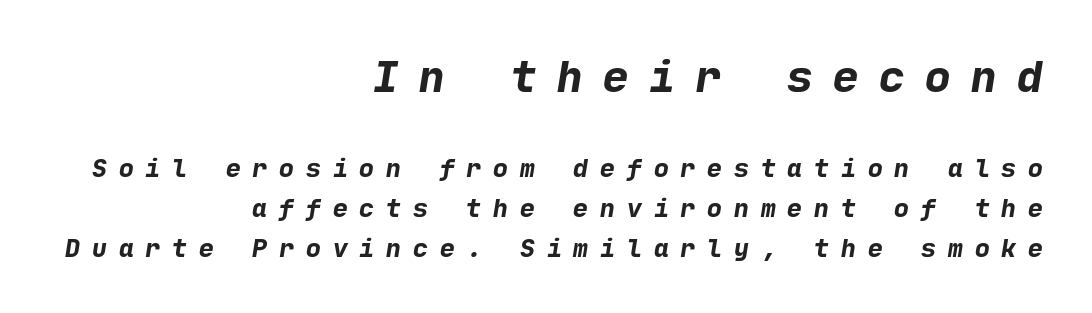
The image shows 43 px bold sans-serif type; set right-aligned, normal line spacing (1.6x), unusually wide letter spacing (+0.47 em), not underlined; the first (top) block is 1.72x larger; low stroke contrast and a medium x-height.
